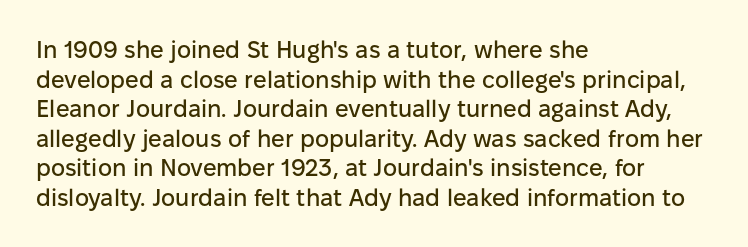
Q: Is the text italic (slanted)? A: No, it is upright.
Q: Is the text underlined? A: No.
Q: How is the paragraph aligned? A: Left-aligned.
Q: Is the spacing between letters normal or unusually wide? A: Normal.
